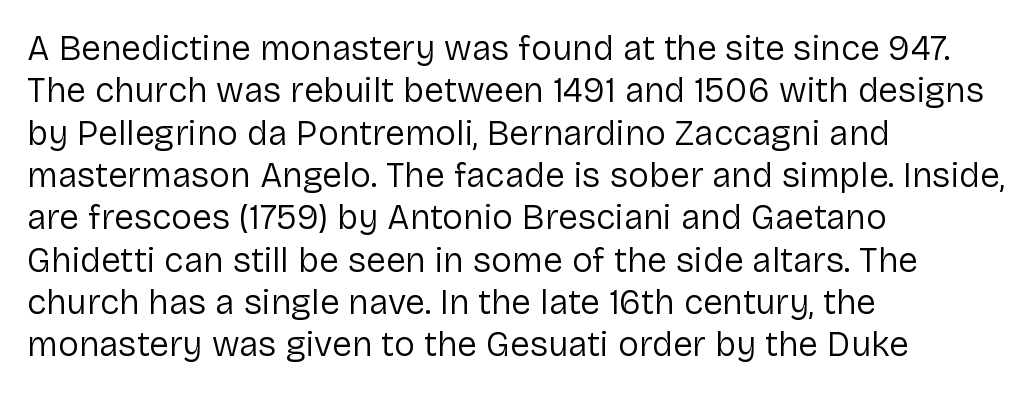
This sample uses plain, unmodified letter spacing. The passage is arranged the way most books set body copy — flush left. Weight: in the light-to-regular range. A typesetter would call this proportional, since set widths differ per character. Vertical strokes here are truly vertical. Nothing sits at the stroke ends, so this counts as sans-serif.
